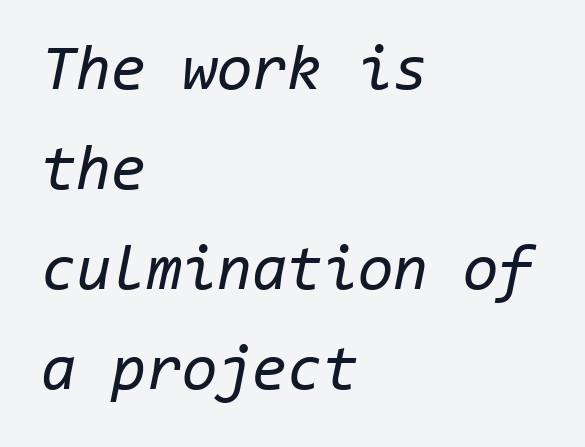
The image shows 64 px regular-weight type, italic (leaning right), monospaced; set left-aligned, normal line spacing (1.56x), normal letter spacing, not underlined; low stroke contrast and a medium x-height.
